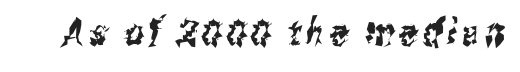
{"serif": "no", "width": "condensed", "stroke_contrast": "medium", "x_height": "medium", "monospaced": "no", "underline": "no", "glyph_px": 37}
